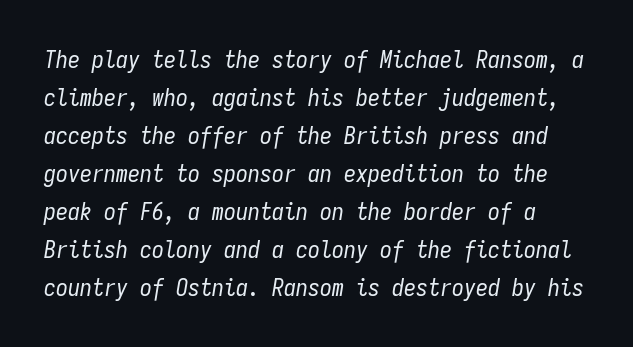
It's the slanting kind of type. This sample uses plain, unmodified letter spacing. The lines sit at an ordinary, default distance from one another. Caption: face not bold, strokes unweighted. Only glyphs here, with clear space below each row.
